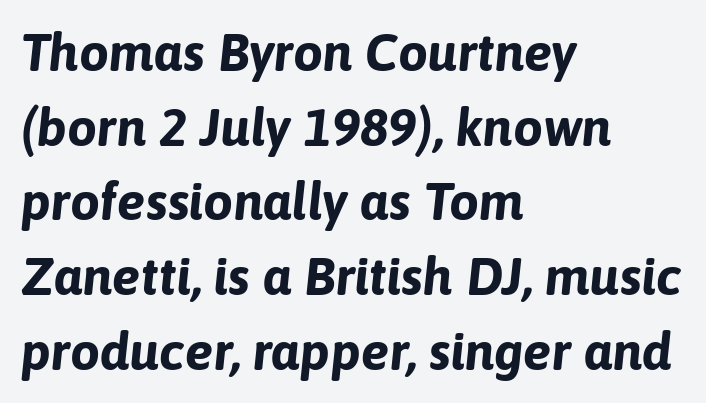
Q: Is the text bold? A: Yes.
Q: Is the text italic (slanted)? A: Yes, it leans right by about 6 degrees.
Q: Is the text underlined? A: No.
Q: How is the paragraph aligned? A: Left-aligned.
Q: Is the spacing between letters normal or unusually wide? A: Normal.
Q: Is the spacing between lines tight, normal or loose? A: Normal.
Q: Width (condensed, normal, or wide)? A: Normal.
Q: Stroke contrast? A: Low.
Q: x-height? A: Medium.
Q: Monospaced? A: No.
